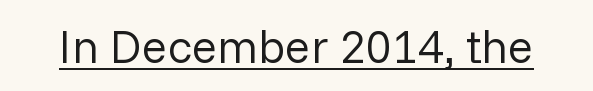
The image shows 47 px regular-weight sans-serif type, upright; set normal letter spacing, underlined; low stroke contrast and a medium x-height.
